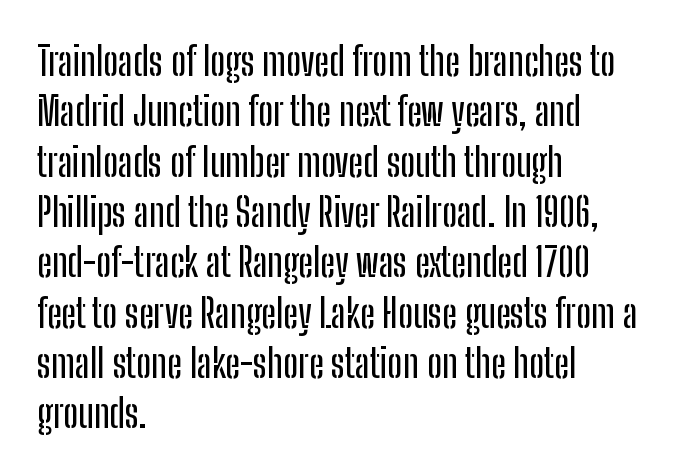
These lines were composed using upright roman letters. Does the copy run flush right? No — it runs flush left. Descenders are the only things crossing below the line. The designer left line spacing at the default. Short note: letters normally spaced.
